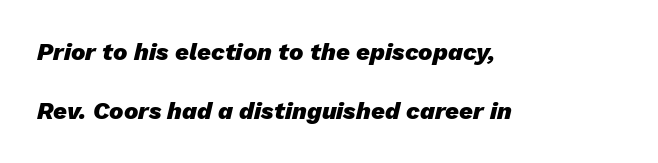
The image shows 24 px bold type, italic (leaning right); set left-aligned, loose line spacing (2.46x), normal letter spacing, not underlined.
